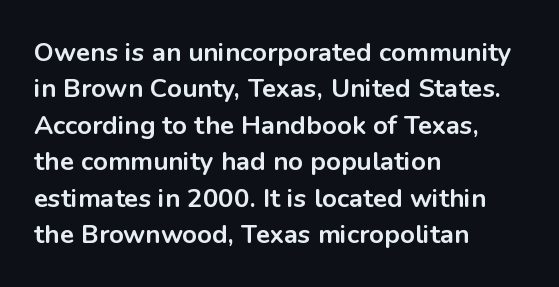
{"italic": "no", "bold": "yes", "underline": "no", "align": "left", "line_spacing": "normal", "line_spacing_ratio": 1.4, "letter_spacing": "normal", "letter_spacing_em": 0.0, "glyph_px": 26}
